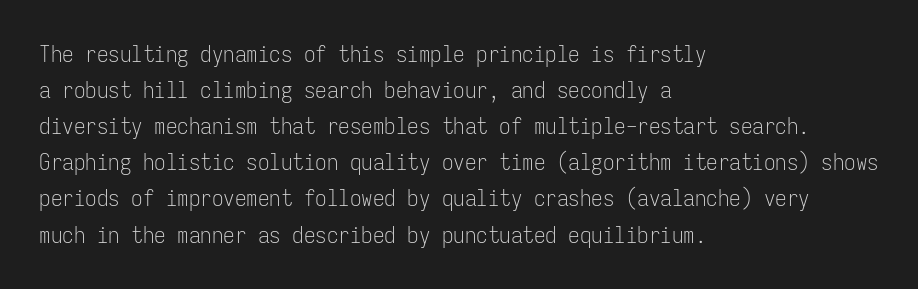
Nothing unusual about the tracking: characters are spaced as the font intends. The typesetter chose a ragged-right arrangement here. Vertical strokes here are truly vertical. In terms of leading, this rendering sits right in the middle.
